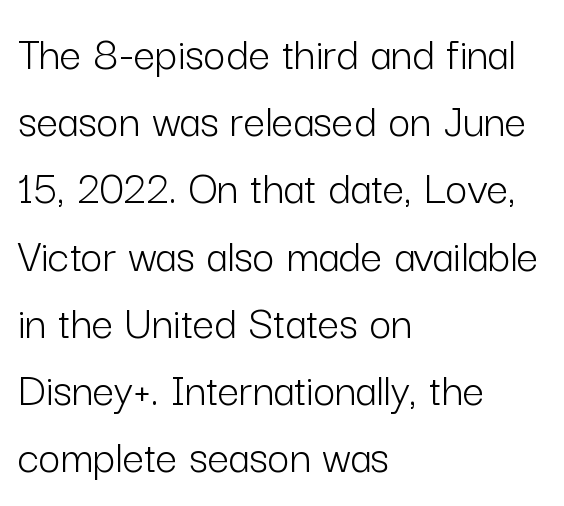
Q: Is the text bold? A: No.
Q: Is the text italic (slanted)? A: No, it is upright.
Q: Is the typeface a serif or a sans-serif typeface? A: Sans-serif.
Q: Is the text underlined? A: No.
Q: How is the paragraph aligned? A: Left-aligned.
Q: Is the spacing between letters normal or unusually wide? A: Normal.
Q: Is the spacing between lines tight, normal or loose? A: Normal.
Q: Width (condensed, normal, or wide)? A: Normal.
Q: Stroke contrast? A: Low.
Q: x-height? A: Medium.
Q: Monospaced? A: No.
